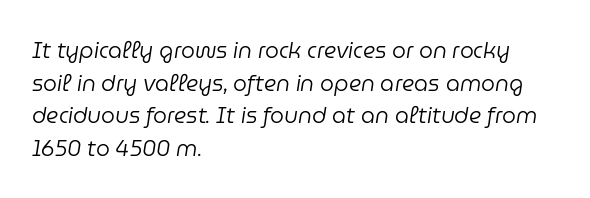
{"italic": "yes", "lean": "right", "slant_degrees": 9, "bold": "no", "underline": "no", "align": "left", "line_spacing": "normal", "line_spacing_ratio": 1.48, "letter_spacing": "normal", "letter_spacing_em": 0.0, "glyph_px": 22}
